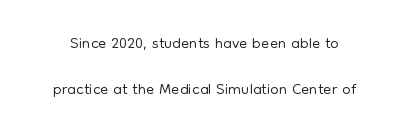
{"italic": "no", "bold": "no", "underline": "no", "line_spacing": "loose", "line_spacing_ratio": 1.93, "letter_spacing": "normal", "letter_spacing_em": 0.0, "glyph_px": 24}
